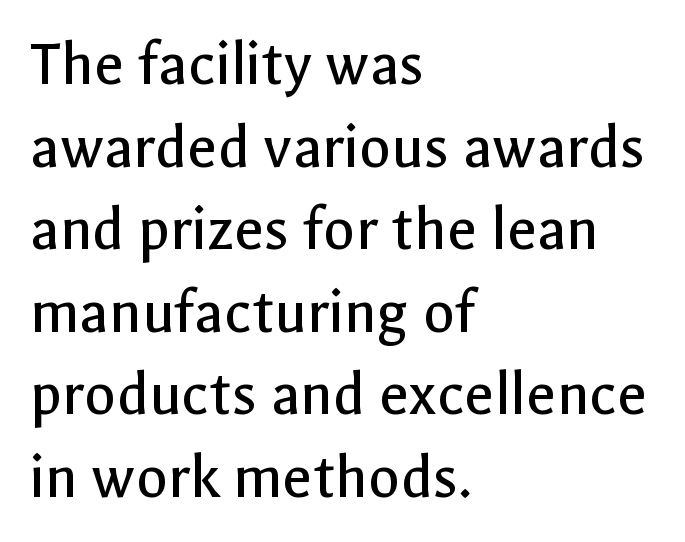
{"serif": "no", "italic": "no", "bold": "no", "weight": "regular", "width": "normal", "x_height": "medium", "monospaced": "no", "underline": "no", "align": "left", "line_spacing": "normal", "line_spacing_ratio": 1.27, "letter_spacing": "normal", "letter_spacing_em": 0.0, "glyph_px": 65}
